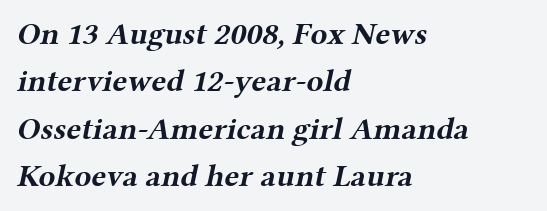
Words float on clear page, feet unadorned. The designer left line spacing at the default. The lines are quadded left. Examine the stroke ends and you'll spot serifs.
